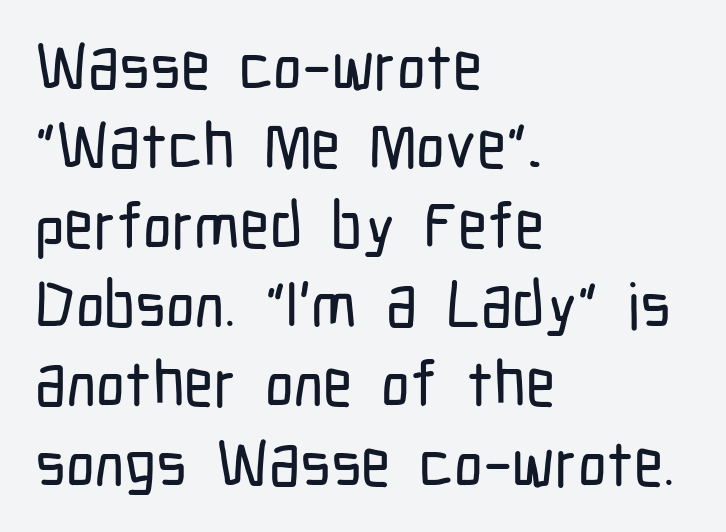
{"serif": "no", "italic": "no", "width": "condensed", "stroke_contrast": "low", "x_height": "medium", "monospaced": "no", "underline": "no", "align": "left", "line_spacing_ratio": 1.24, "letter_spacing": "normal", "letter_spacing_em": 0.0, "glyph_px": 64}
